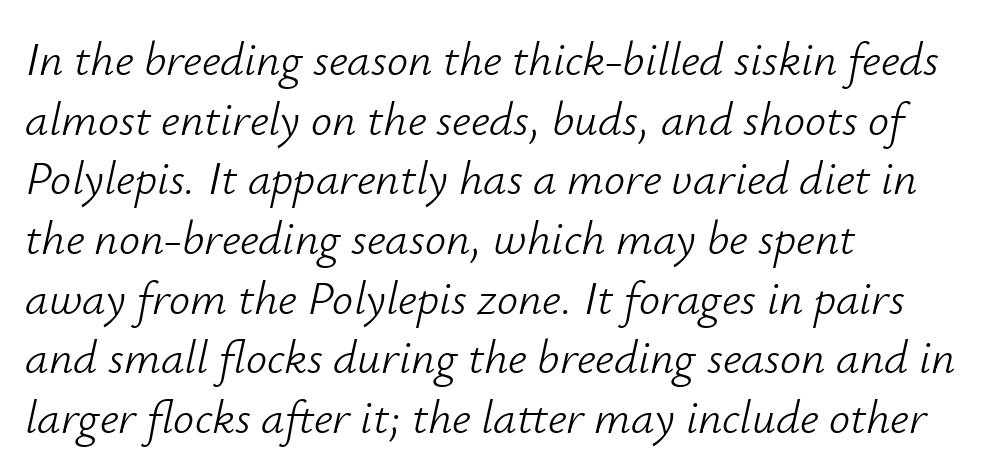
The designer left line spacing at the default. Looking at the ascenders, they clearly lean. The face used here is proportionally spaced, like ordinary book or web type. This sample uses plain, unmodified letter spacing. Check under the words: just untouched page. Counters stay open thanks to moderate or lighter strokes.
